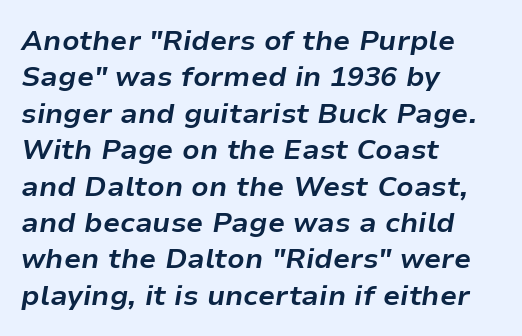
The image shows 28 px bold type, italic (leaning right); set left-aligned, normal line spacing (1.3x), normal letter spacing, not underlined; low stroke contrast and a medium x-height.
